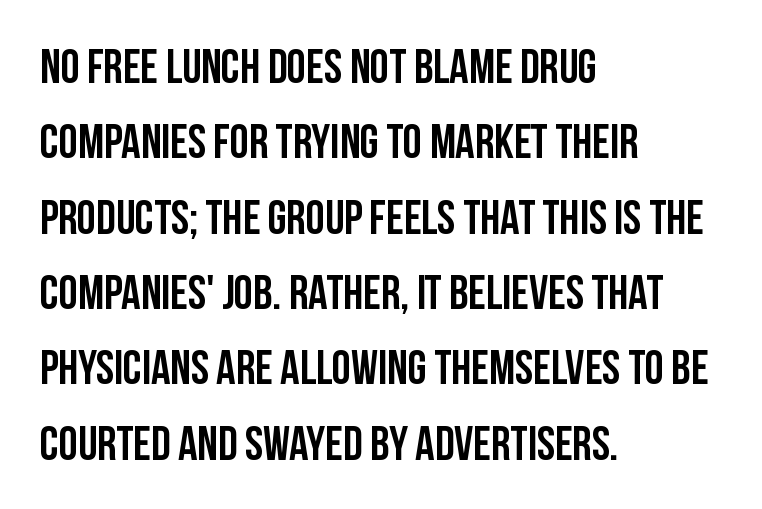
{"serif": "no", "italic": "no", "bold": "yes", "weight": "semibold", "width": "condensed", "stroke_contrast": "low", "x_height": "large", "monospaced": "no", "underline": "no", "align": "left", "line_spacing": "normal", "line_spacing_ratio": 1.57, "letter_spacing": "normal", "letter_spacing_em": 0.0, "glyph_px": 48}
